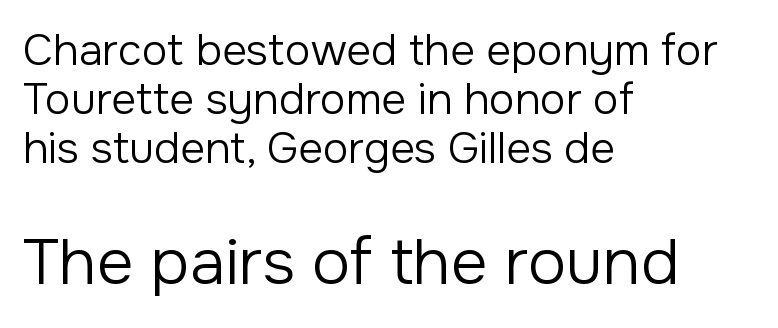
The image shows 64 px regular-weight sans-serif type, upright; set left-aligned, tight line spacing (1.14x), normal letter spacing, not underlined; the second (bottom) block is 1.49x larger; low stroke contrast and a medium x-height.
